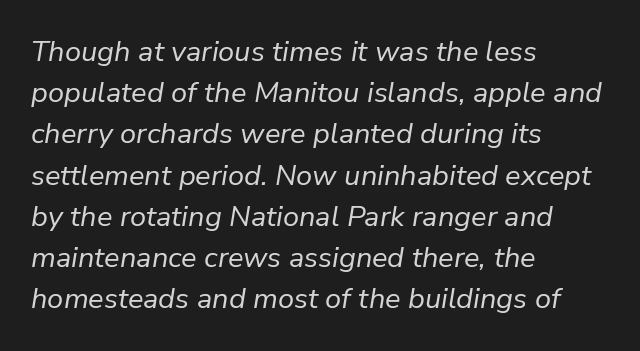
Has an underline been added? It has not. Alignment: flush left. These lines keep a tight, regular rhythm from letter to letter. Unbolded letterforms with no extra heft. Characters are canted at an angle relative to the baseline's perpendicular. This block has exactly the height ordinary leading produces.
